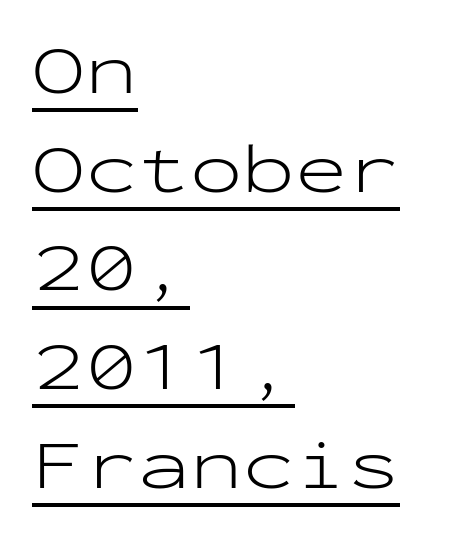
This sample has the even, mechanical cadence of fixed-width lettering. Words appear dense and cohesive because spacing is normal. These lines sit exactly where default settings would place them. Upright lettering throughout.
